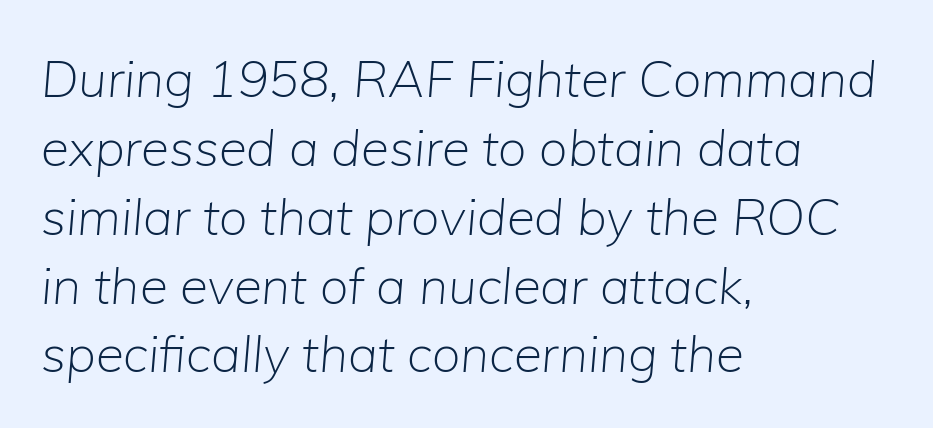
{"italic": "yes", "lean": "right", "slant_degrees": 5, "bold": "no", "weight": "light", "width": "normal", "stroke_contrast": "low", "x_height": "medium", "monospaced": "no", "underline": "no", "align": "left", "line_spacing": "normal", "line_spacing_ratio": 1.35, "letter_spacing": "normal", "letter_spacing_em": 0.0, "glyph_px": 51}
